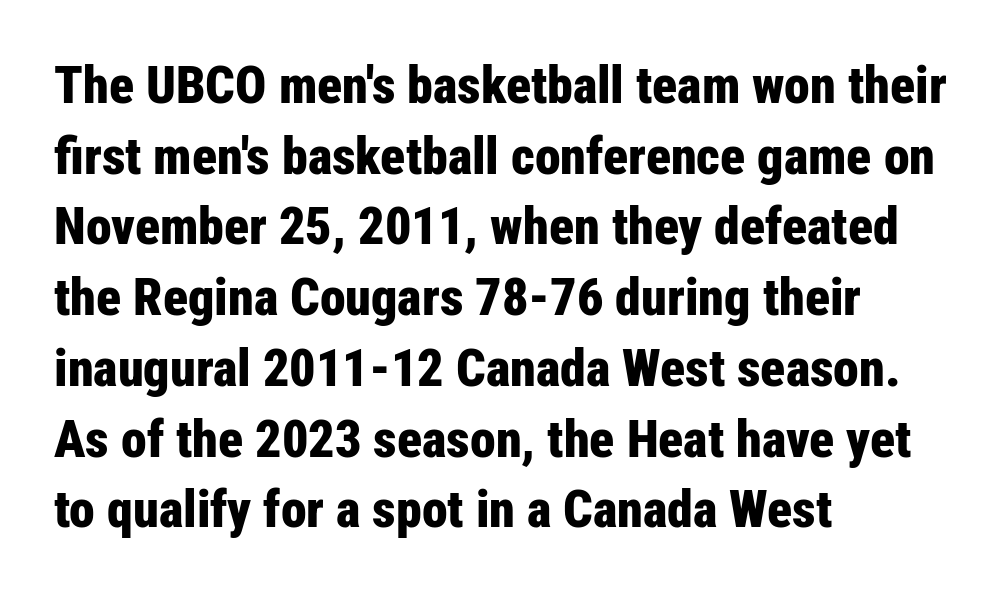
{"serif": "no", "italic": "no", "bold": "yes", "weight": "bold", "width": "condensed", "stroke_contrast": "low", "x_height": "medium", "monospaced": "no", "underline": "no", "align": "left", "line_spacing": "normal", "line_spacing_ratio": 1.36, "letter_spacing": "normal", "letter_spacing_em": 0.0, "glyph_px": 52}
